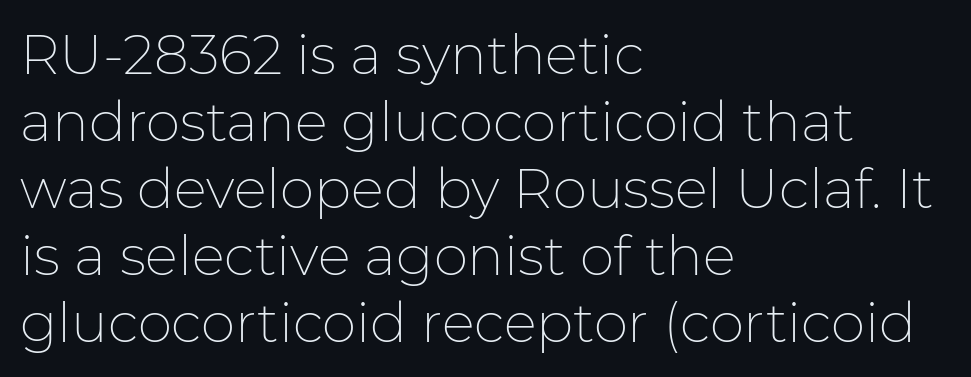
The image shows 55 px thin sans-serif type, upright; set left-aligned, line spacing 1.22x, normal letter spacing, not underlined; low stroke contrast and a medium x-height.
